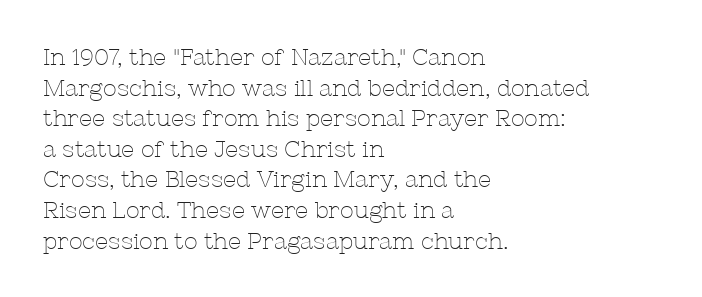
Q: Is the text bold? A: No.
Q: Is the text italic (slanted)? A: No, it is upright.
Q: Is the text underlined? A: No.
Q: How is the paragraph aligned? A: Left-aligned.
Q: Is the spacing between letters normal or unusually wide? A: Normal.
Q: Is the spacing between lines tight, normal or loose? A: Normal.
